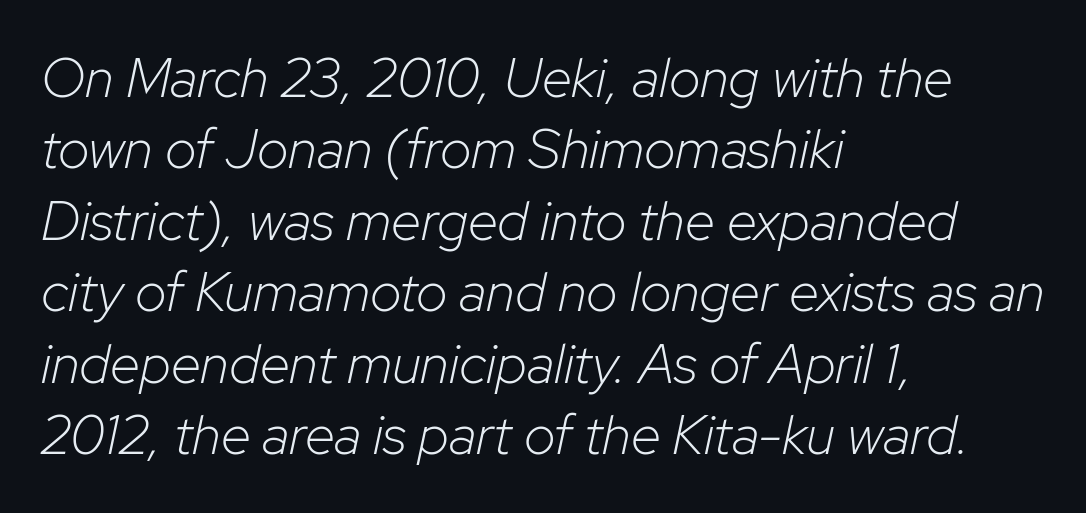
Vertical spacing — default. Casual observation: everything's shoved over to the left. Italic: yes, the glyphs are oblique. Standard letterfit; no display-style spreading of the glyphs. The face used here is proportionally spaced, like ordinary book or web type. Lines of text with bare space underneath.
